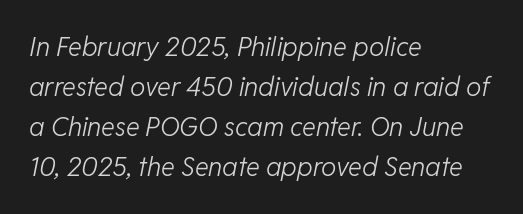
No chunkiness to these letters — they're not bold. The zone under the glyphs is completely vacant. Posture: slanted. The setting favours the left margin, as ordinary paragraphs usually do. Notice how descenders clear the ascenders below comfortably — that's standard leading.
